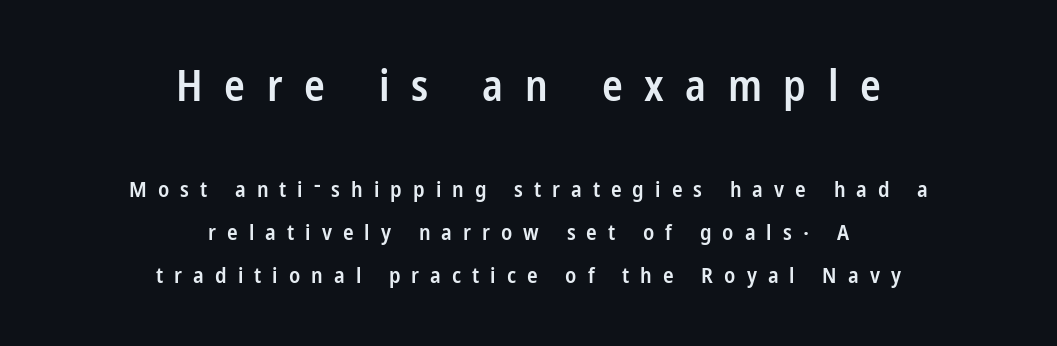
The rendering shows plain stroke endings on the letterforms — a sans-serif design. This is the regular roman posture of the typeface. Inter-character spacing is expanded well beyond the font's built-in metrics. Look at the glyph heights: the upper group is clearly the bigger setting. The strokes are fattened partway — semibold, not bold.
